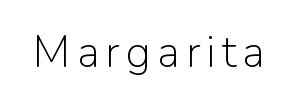
The image shows 44 px light sans-serif type, upright; set not underlined; low stroke contrast and a medium x-height.
